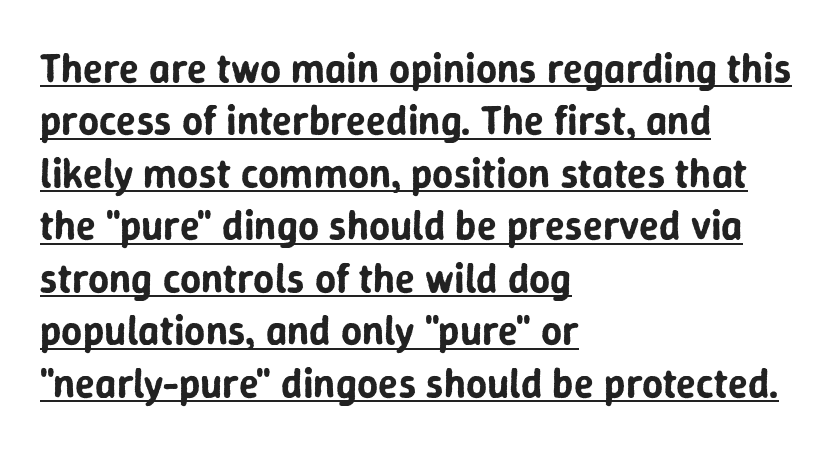
Q: Is the text italic (slanted)? A: No, it is upright.
Q: Is the typeface a serif or a sans-serif typeface? A: Sans-serif.
Q: Is the text underlined? A: Yes.
Q: How is the paragraph aligned? A: Left-aligned.
Q: Is the spacing between letters normal or unusually wide? A: Normal.
Q: Is the spacing between lines tight, normal or loose? A: Normal.
Q: Width (condensed, normal, or wide)? A: Normal.
Q: Stroke contrast? A: Low.
Q: x-height? A: Medium.
Q: Monospaced? A: No.
